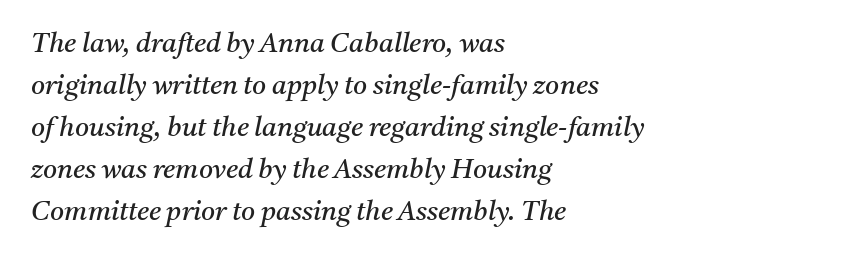
Each line starts at the same left margin while the right side varies. Beneath every word, the page is bare. Letter spacing: default. Italic: yes, the glyphs are oblique. The space between consecutive lines is moderate.
